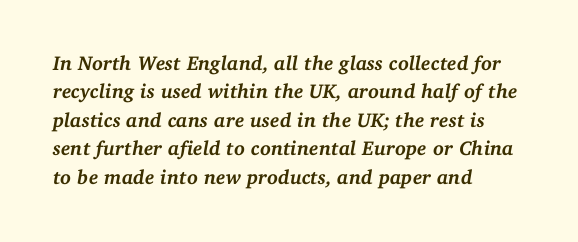
{"italic": "yes", "lean": "right", "slant_degrees": 11, "bold": "yes", "underline": "no", "align": "left", "line_spacing": "normal", "line_spacing_ratio": 1.42, "letter_spacing": "normal", "letter_spacing_em": 0.0, "glyph_px": 20}
